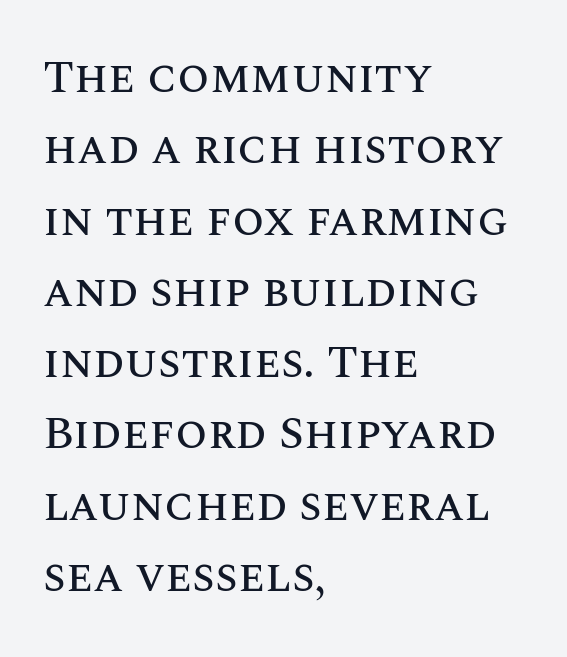
Q: Is the text italic (slanted)? A: No, it is upright.
Q: Is the text underlined? A: No.
Q: How is the paragraph aligned? A: Left-aligned.
Q: Is the spacing between letters normal or unusually wide? A: Normal.
Q: Is the spacing between lines tight, normal or loose? A: Normal.
Q: Width (condensed, normal, or wide)? A: Normal.
Q: Stroke contrast? A: Medium.
Q: x-height? A: Large.
Q: Monospaced? A: No.
